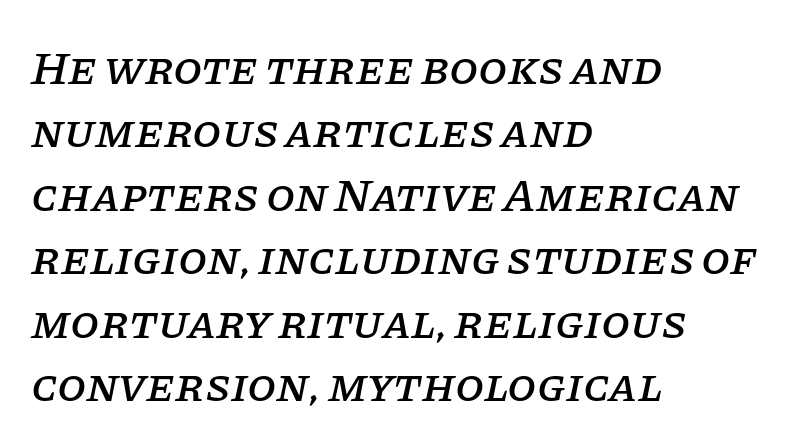
Casual observation: everything's shoved over to the left. You could not count columns in this text — the font is proportionally spaced. The letters sit at their default tracking, neither squeezed nor spread. This block has exactly the height ordinary leading produces. Rendered with sloped, italic letterforms. Underline: absent.
